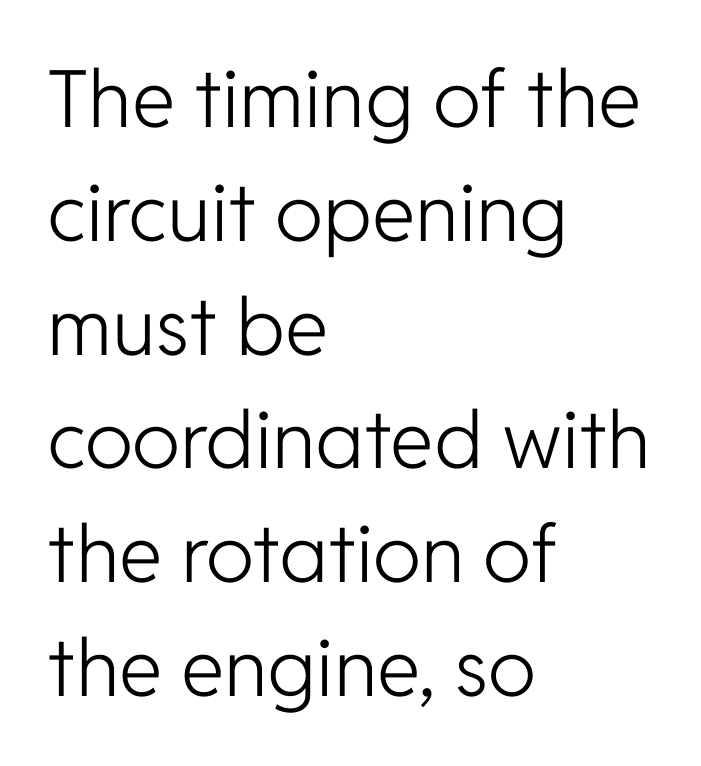
The image shows 79 px light sans-serif type, upright; set left-aligned, normal line spacing (1.44x), normal letter spacing, not underlined; low stroke contrast and a medium x-height.
